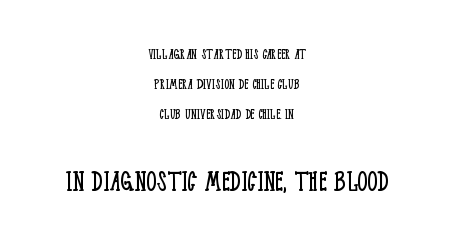
{"serif": "yes", "italic": "no", "bold": "no", "weight": "light", "width": "condensed", "stroke_contrast": "low", "x_height": "large", "monospaced": "no", "underline": "no", "align": "center", "line_spacing_ratio": 1.89, "letter_spacing": "normal", "letter_spacing_em": 0.0, "larger_block": "second", "size_ratio": 2.0, "glyph_px": 32}
